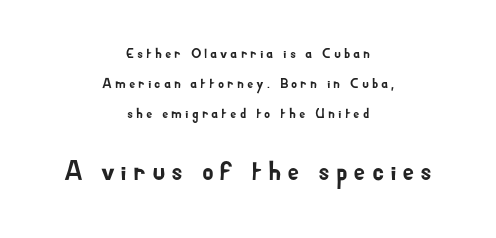
The image shows 27 px text type, upright; set centered, loose line spacing (2.13x), unusually wide letter spacing (+0.21 em), not underlined; the second (bottom) block is 1.93x larger.
